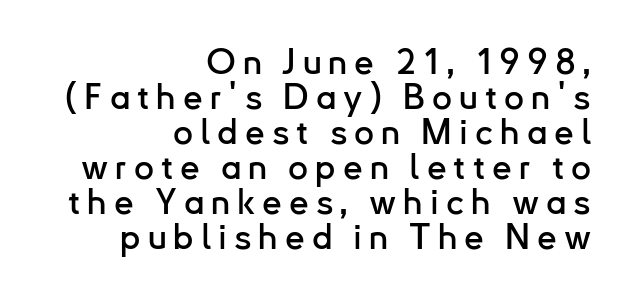
Q: Is the text italic (slanted)? A: No, it is upright.
Q: Is the typeface a serif or a sans-serif typeface? A: Sans-serif.
Q: Is the text underlined? A: No.
Q: How is the paragraph aligned? A: Right-aligned.
Q: Is the spacing between letters normal or unusually wide? A: Unusually wide.
Q: Is the spacing between lines tight, normal or loose? A: Tight.
Q: Width (condensed, normal, or wide)? A: Normal.
Q: Stroke contrast? A: Low.
Q: x-height? A: Small.
Q: Monospaced? A: No.
